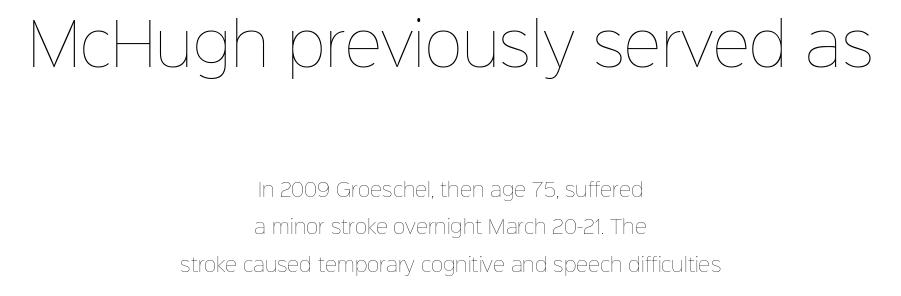
Q: Is the text bold? A: No.
Q: Is the text italic (slanted)? A: No, it is upright.
Q: Is the text underlined? A: No.
Q: How is the paragraph aligned? A: Centered.
Q: Is the spacing between letters normal or unusually wide? A: Normal.
Q: Is the spacing between lines tight, normal or loose? A: Loose.
Q: Which block of text is set in a larger size, the first (top) or the second (bottom)? A: The first (top) one.
Q: Width (condensed, normal, or wide)? A: Normal.
Q: Stroke contrast? A: Low.
Q: x-height? A: Medium.
Q: Monospaced? A: No.
